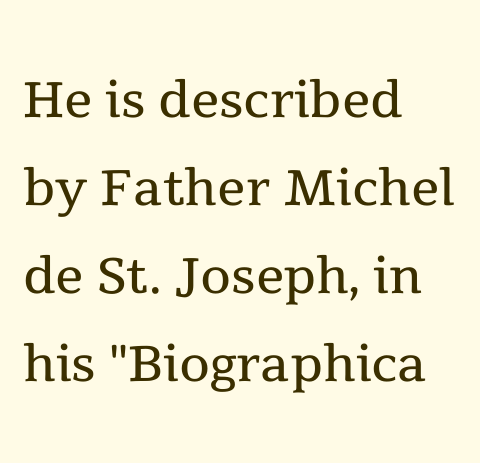
The image shows 71 px regular-weight serif type, upright; set left-aligned, line spacing 1.24x, normal letter spacing, not underlined; a medium x-height.
